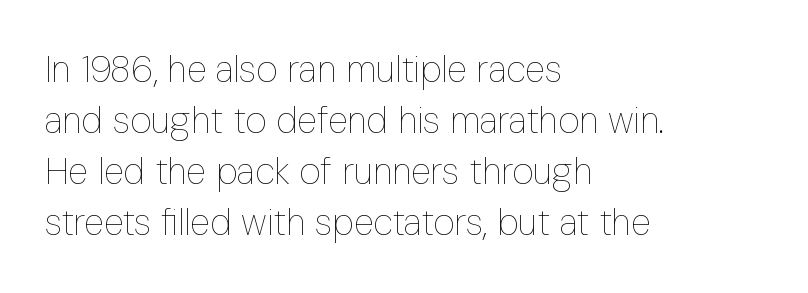
Stems and bowls with no extra thickness — not bold. Note the varied advance widths — an 'i' is clearly narrower than an 'm'. Nope, not italic — everything's standing straight. Letter spacing: default. The glyphs are unaccompanied by any horizontal stroke below them.
